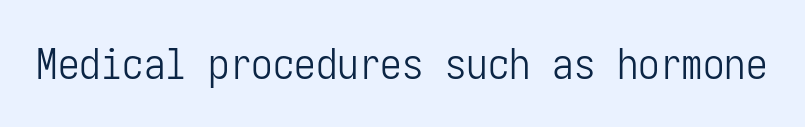
{"serif": "no", "italic": "no", "bold": "no", "weight": "light", "width": "condensed", "stroke_contrast": "low", "x_height": "medium", "underline": "no", "letter_spacing": "normal", "letter_spacing_em": 0.0, "glyph_px": 43}
